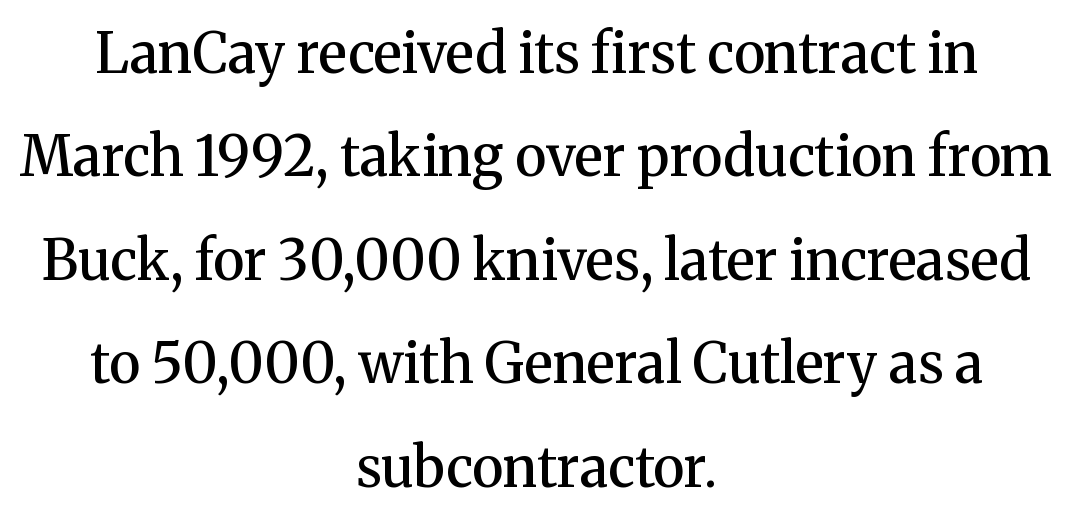
The image shows 55 px semibold serif type, upright; set centered, line spacing 1.88x, normal letter spacing, not underlined; medium stroke contrast and a medium x-height.
